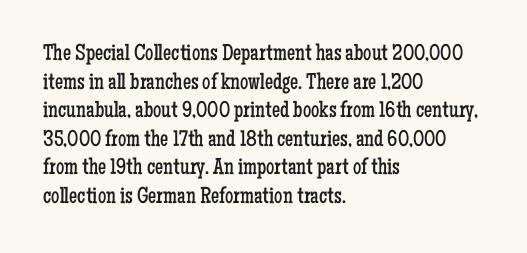
The image shows 23 px text type, upright; set left-aligned, line spacing 1.24x, normal letter spacing, not underlined.
